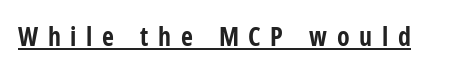
Q: Is the text bold? A: Yes.
Q: Is the text italic (slanted)? A: No, it is upright.
Q: Is the text underlined? A: Yes.
Q: Is the spacing between letters normal or unusually wide? A: Unusually wide.
